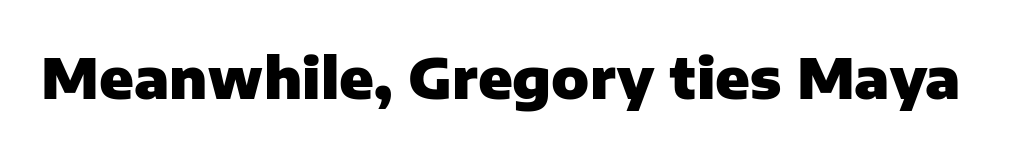
Q: Is the text bold? A: Yes.
Q: Is the text italic (slanted)? A: No, it is upright.
Q: Is the typeface a serif or a sans-serif typeface? A: Sans-serif.
Q: Is the text underlined? A: No.
Q: Is the spacing between letters normal or unusually wide? A: Normal.
Q: Width (condensed, normal, or wide)? A: Normal.
Q: Stroke contrast? A: Low.
Q: x-height? A: Medium.
Q: Monospaced? A: No.
